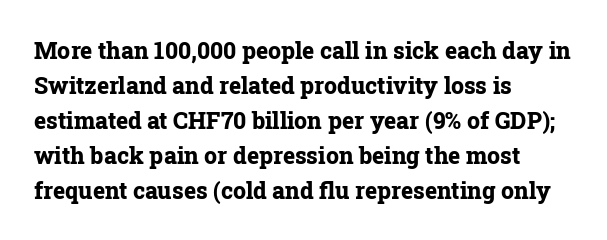
Q: Is the text bold? A: Yes.
Q: Is the text italic (slanted)? A: No, it is upright.
Q: Is the text underlined? A: No.
Q: How is the paragraph aligned? A: Left-aligned.
Q: Is the spacing between letters normal or unusually wide? A: Normal.
Q: Is the spacing between lines tight, normal or loose? A: Normal.
